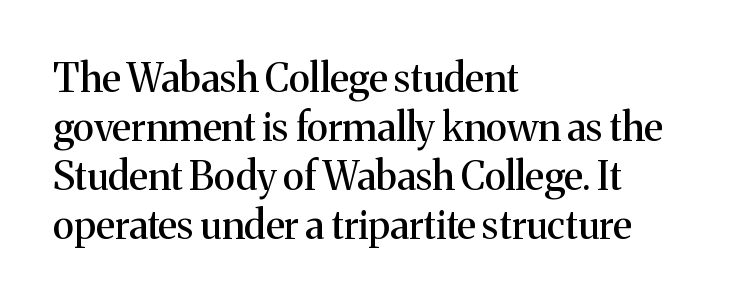
{"serif": "yes", "italic": "no", "width": "normal", "stroke_contrast": "medium", "x_height": "medium", "monospaced": "no", "underline": "no", "align": "left", "line_spacing": "normal", "line_spacing_ratio": 1.26, "letter_spacing": "normal", "letter_spacing_em": 0.0, "glyph_px": 39}
